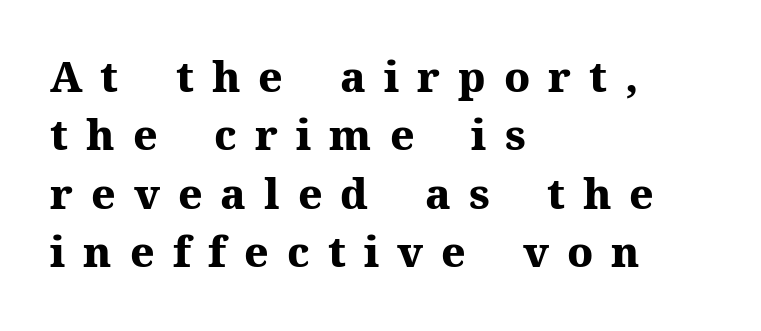
All the whitespace from short lines collects on the right. If you measured baseline to baseline, you'd find a middling distance. These lines are rendered in a variable-pitch font. A clean baseline with only descenders dipping below it. Typographically, this falls in the serif category. Quick note: not italic, upright.
